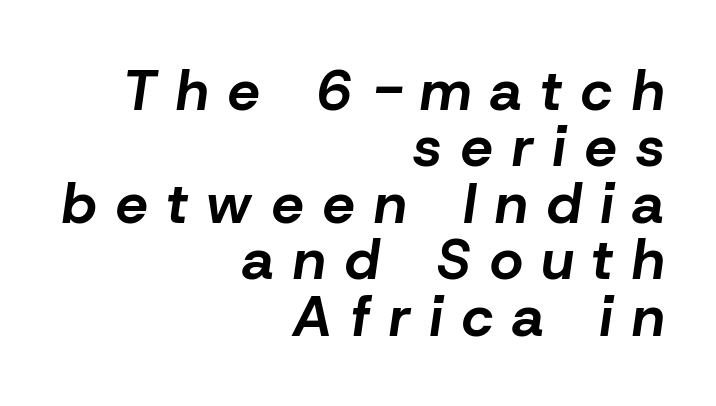
The image shows 57 px bold type, italic (leaning right); set right-aligned, tight line spacing (0.99x), unusually wide letter spacing (+0.34 em), not underlined; low stroke contrast and a medium x-height.
